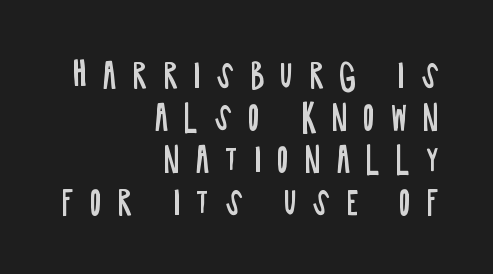
Q: Is the text bold? A: No.
Q: Is the text italic (slanted)? A: No, it is upright.
Q: Is the typeface a serif or a sans-serif typeface? A: Sans-serif.
Q: Is the text underlined? A: No.
Q: How is the paragraph aligned? A: Right-aligned.
Q: Is the spacing between letters normal or unusually wide? A: Unusually wide.
Q: Is the spacing between lines tight, normal or loose? A: Normal.
Q: Width (condensed, normal, or wide)? A: Condensed.
Q: Stroke contrast? A: Low.
Q: x-height? A: Large.
Q: Monospaced? A: No.
